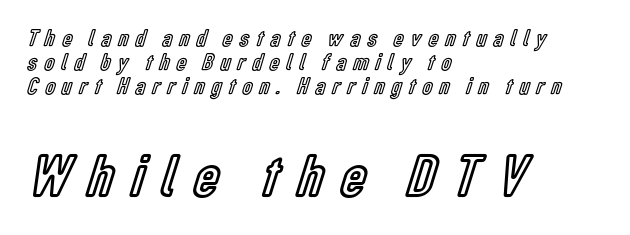
The tracking reads as deliberately expanded to a designer's eye. One glance says dense: line gaps are narrower than usual. You could not count columns in this text — the font is proportionally spaced. Size contrast runs from small at the top to large at the bottom.
